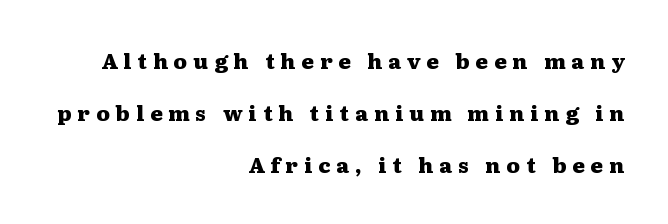
Heavy-handed strokes throughout: this text is bold. Visually the block forms a straight wall on the right and a jagged coastline on the left. Short note: letters widely spaced. The specimen reads as upright at a glance. Interline gaps are noticeably wide in this sample.
